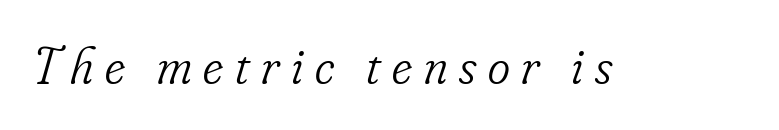
Quick note: italic. You could only call the tracking loose — the letters float apart. The rendering shows small feet on the letterforms — a serif design. Descenders are the only things crossing below the line.
